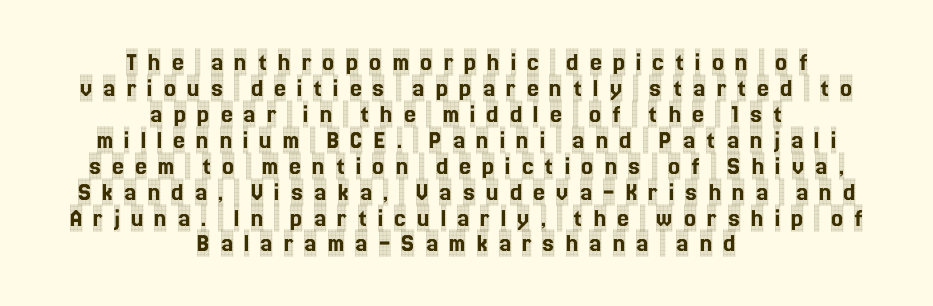
Q: Is the text italic (slanted)? A: No, it is upright.
Q: Is the text underlined? A: No.
Q: How is the paragraph aligned? A: Centered.
Q: Is the spacing between letters normal or unusually wide? A: Unusually wide.
Q: Is the spacing between lines tight, normal or loose? A: Tight.
